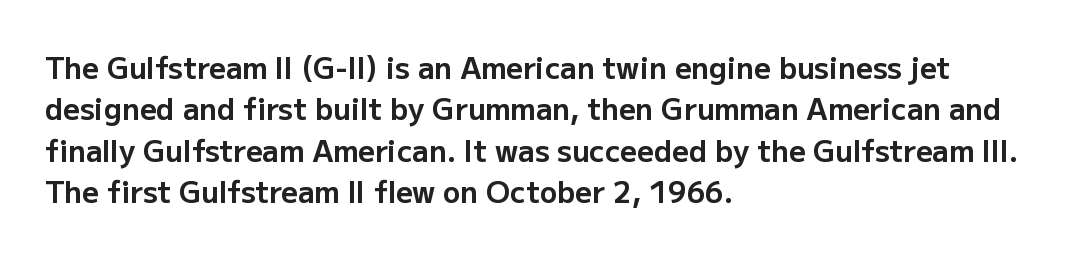
Layout note: lines flush left. Ordinary non-slanted type is in use. Look at the bottom of the vertical strokes: they stop flat, with no serifs. The letters sit at their default tracking, neither squeezed nor spread. Quick note: underline off.
